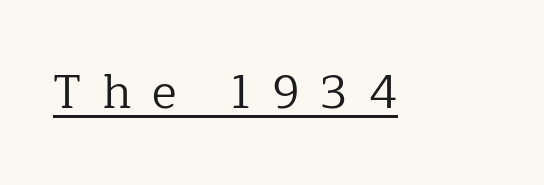
Q: Is the text bold? A: No.
Q: Is the text italic (slanted)? A: No, it is upright.
Q: Is the typeface a serif or a sans-serif typeface? A: Serif.
Q: Is the text underlined? A: Yes.
Q: Is the spacing between letters normal or unusually wide? A: Unusually wide.
Q: Width (condensed, normal, or wide)? A: Normal.
Q: Stroke contrast? A: Low.
Q: x-height? A: Medium.
Q: Monospaced? A: No.
